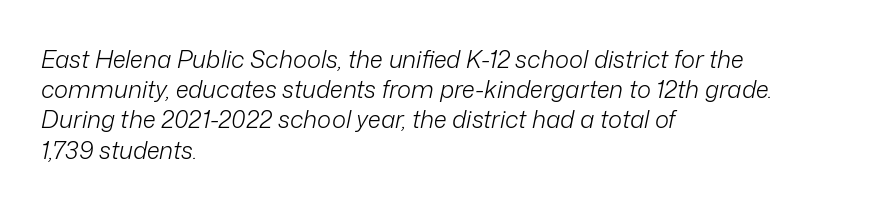
Q: Is the text bold? A: No.
Q: Is the text italic (slanted)? A: Yes, it leans right by about 12 degrees.
Q: Is the text underlined? A: No.
Q: How is the paragraph aligned? A: Left-aligned.
Q: Is the spacing between letters normal or unusually wide? A: Normal.
Q: Is the spacing between lines tight, normal or loose? A: Normal.
